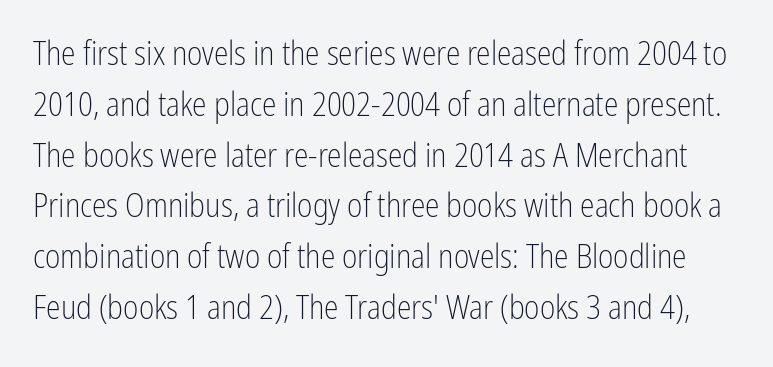
{"serif": "no", "italic": "no", "bold": "no", "weight": "light", "width": "condensed", "stroke_contrast": "low", "x_height": "medium", "monospaced": "no", "underline": "no", "line_spacing": "normal", "line_spacing_ratio": 1.54, "letter_spacing": "normal", "letter_spacing_em": 0.0, "glyph_px": 33}
